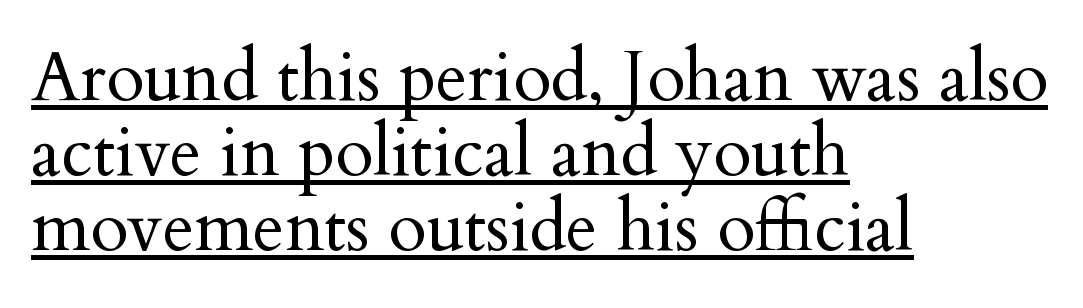
The image shows 69 px regular-weight serif type, upright; set left-aligned, tight line spacing (1.09x), normal letter spacing, underlined; medium stroke contrast and a small x-height.
